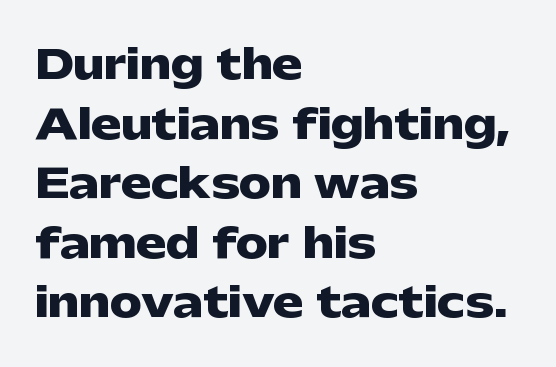
Does the leading feel generous? No, just average. The tracking reads as untouched default to a designer's eye. This sample has the flowing, uneven cadence of proportional lettering. Set as a true bold cut, around the 700 mark. Underlining? Definitely not there. The specimen reads as upright at a glance.
